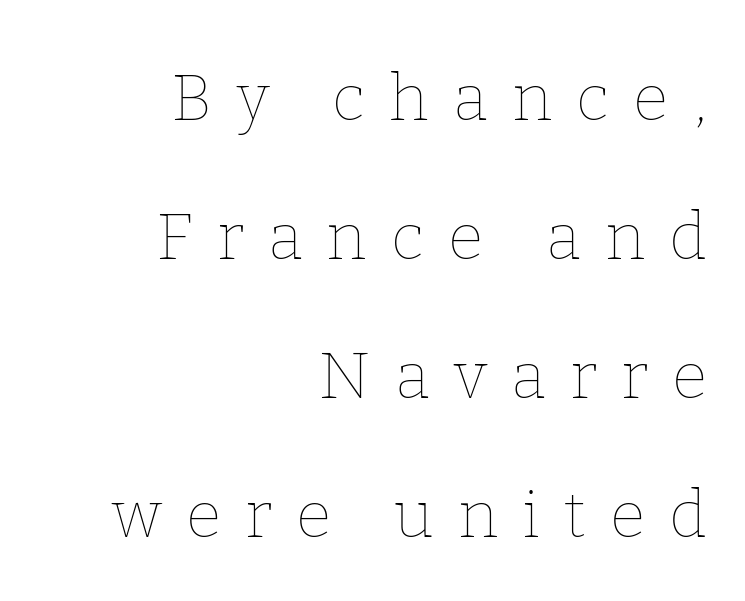
The image shows 65 px thin type, upright; set right-aligned, loose line spacing (2.14x), unusually wide letter spacing (+0.37 em), not underlined; low stroke contrast and a medium x-height.
